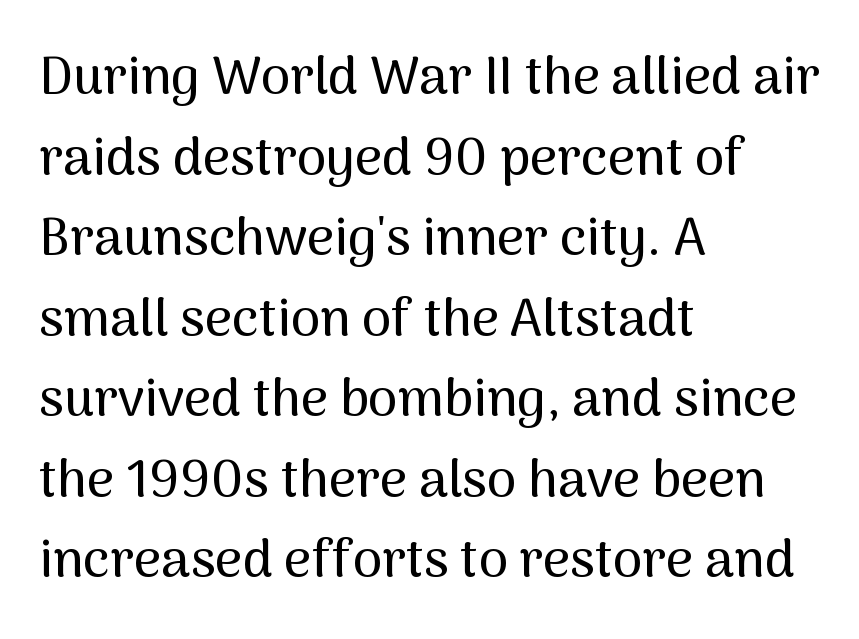
{"serif": "no", "italic": "no", "width": "normal", "stroke_contrast": "medium", "x_height": "medium", "monospaced": "no", "underline": "no", "align": "left", "line_spacing": "normal", "line_spacing_ratio": 1.52, "letter_spacing": "normal", "letter_spacing_em": 0.0, "glyph_px": 53}
